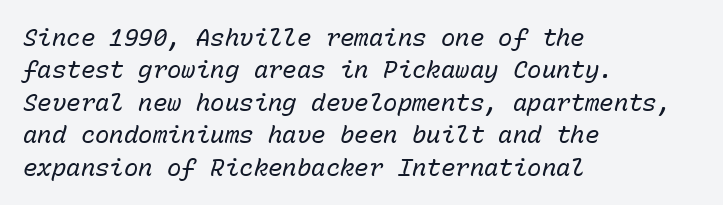
The image shows 24 px text type, italic (leaning right); set left-aligned, normal line spacing (1.35x), normal letter spacing, not underlined.
